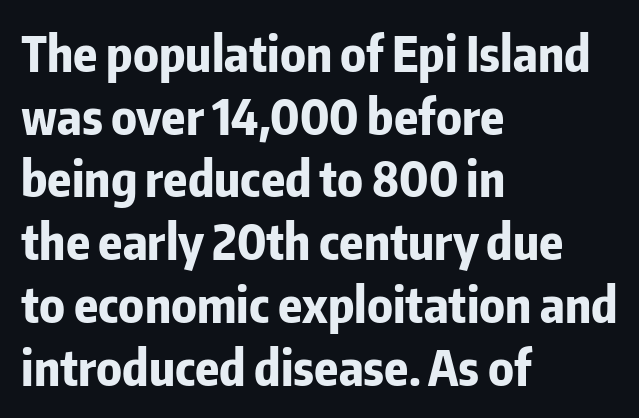
The image shows 49 px bold, condensed sans-serif type, upright; set left-aligned, normal line spacing (1.28x), normal letter spacing, not underlined; low stroke contrast and a medium x-height.
